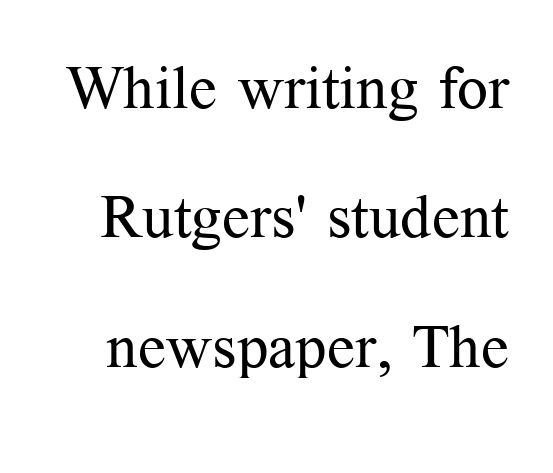
Rows of type keep a wide berth in the vertical direction. Typographically, this falls in the serif category. These lines keep a tight, regular rhythm from letter to letter. The cut favours lightness, reaching ordinary text weight at its darkest. Does the lettering tilt? It doesn't — this is upright.
